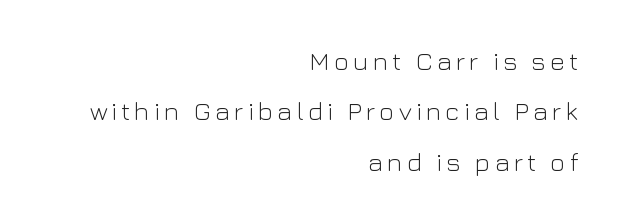
The image shows 26 px text type, upright; set right-aligned, loose line spacing (1.94x), not underlined.
